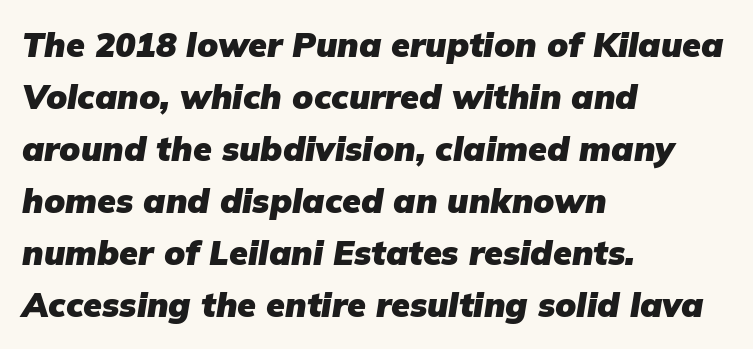
Yep, that's italic — everything's leaning. The letters sit at their default tracking, neither squeezed nor spread. The rendering uses a bold face; every stroke is thick and dark. Any mark beneath the type? The region is blank.
